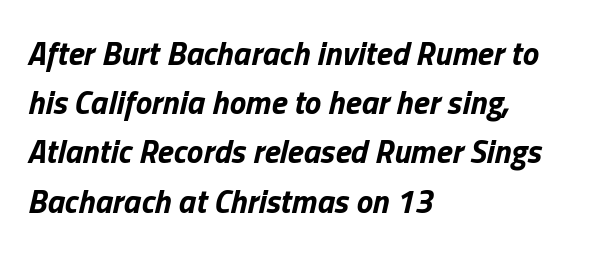
Q: Is the text bold? A: Yes.
Q: Is the text italic (slanted)? A: Yes, it leans right by about 13 degrees.
Q: Is the text underlined? A: No.
Q: How is the paragraph aligned? A: Left-aligned.
Q: Is the spacing between letters normal or unusually wide? A: Normal.
Q: Is the spacing between lines tight, normal or loose? A: Normal.
Q: Width (condensed, normal, or wide)? A: Normal.
Q: Stroke contrast? A: Low.
Q: x-height? A: Medium.
Q: Monospaced? A: No.
